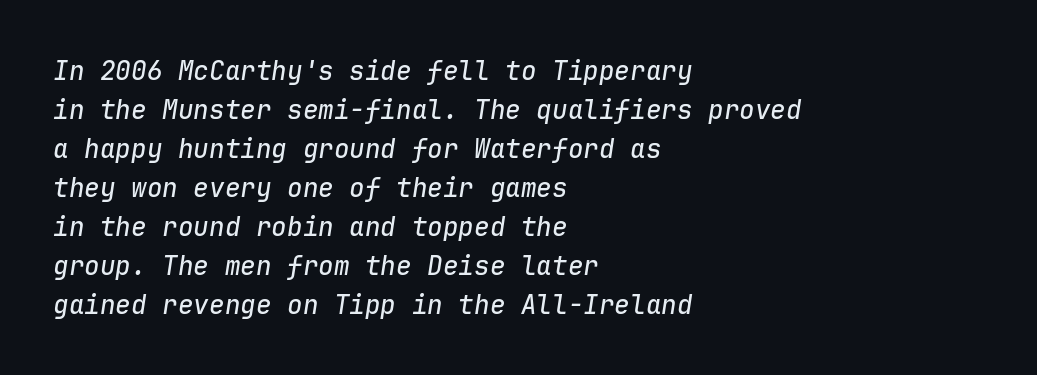
The image shows 26 px text type, italic (leaning right); set left-aligned, normal line spacing (1.5x), normal letter spacing, not underlined.
